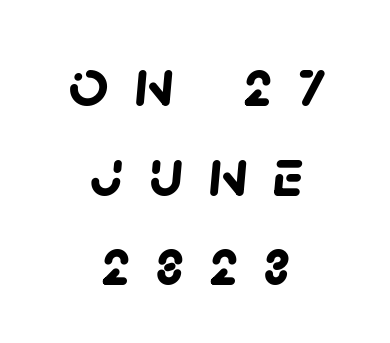
The image shows 70 px semibold sans-serif type; set centered, normal line spacing (1.28x), unusually wide letter spacing (+0.36 em), not underlined; low stroke contrast and a large x-height.
